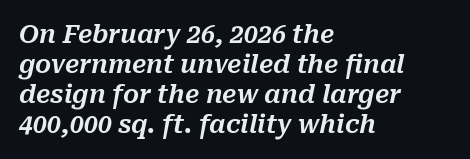
{"italic": "yes", "lean": "right", "slant_degrees": 10, "underline": "no", "align": "left", "line_spacing_ratio": 1.2, "letter_spacing": "normal", "letter_spacing_em": 0.0, "glyph_px": 25}
